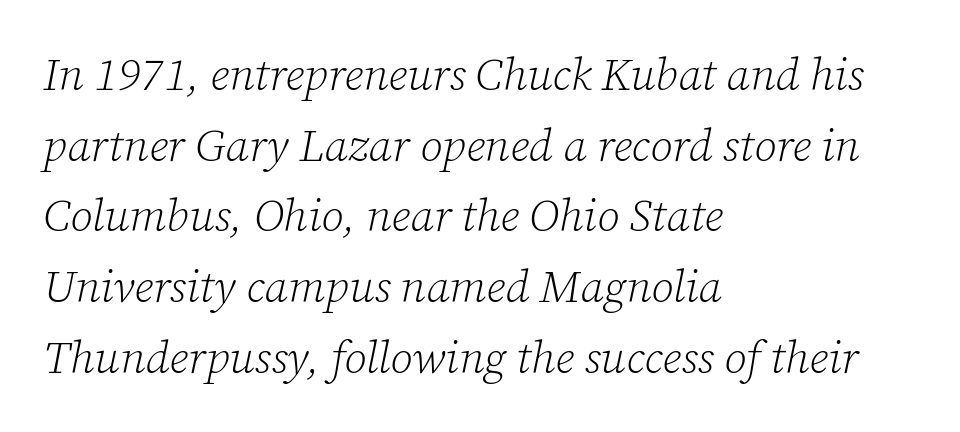
Q: Is the text bold? A: No.
Q: Is the text italic (slanted)? A: Yes, it leans right by about 12 degrees.
Q: Is the typeface a serif or a sans-serif typeface? A: Serif.
Q: Is the text underlined? A: No.
Q: How is the paragraph aligned? A: Left-aligned.
Q: Is the spacing between letters normal or unusually wide? A: Normal.
Q: Is the spacing between lines tight, normal or loose? A: Normal.
Q: Width (condensed, normal, or wide)? A: Normal.
Q: Stroke contrast? A: Low.
Q: x-height? A: Medium.
Q: Monospaced? A: No.
